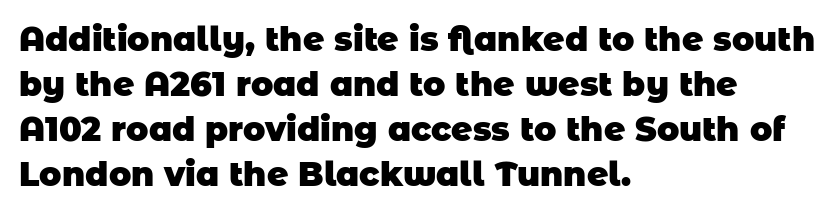
{"serif": "no", "bold": "yes", "weight": "heavy", "width": "normal", "stroke_contrast": "low", "x_height": "large", "monospaced": "no", "underline": "no", "align": "left", "line_spacing": "normal", "line_spacing_ratio": 1.36, "letter_spacing": "normal", "letter_spacing_em": 0.0, "glyph_px": 33}
